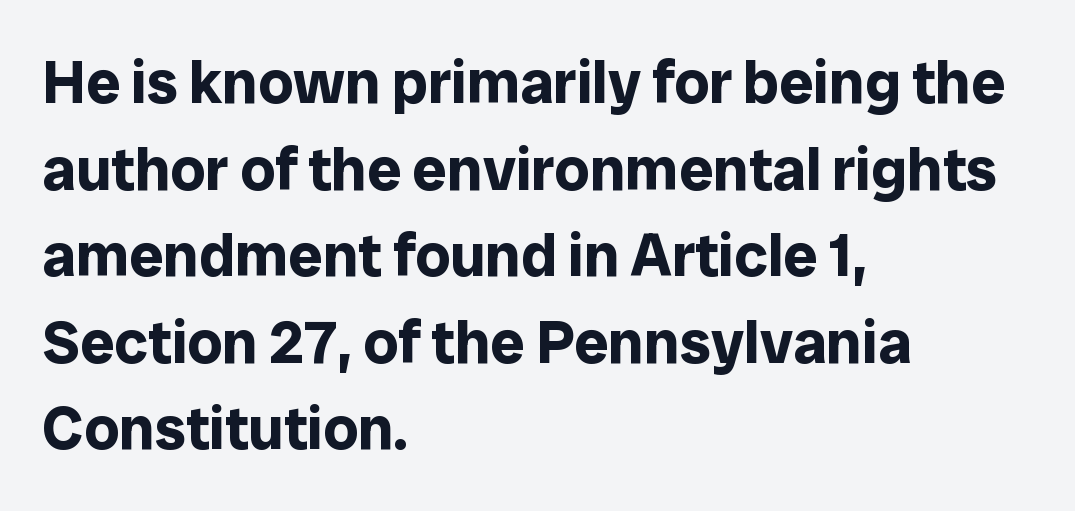
Leftover space on each line is placed entirely after the last word. I'd call this a sans setting — the letters go barefoot. The lines sit at an ordinary, default distance from one another. Italic? Not at all — the glyphs are vertical. The rendering uses natural spacing where letterforms have individual widths. The characters look thick and weighty, a clear bold.
